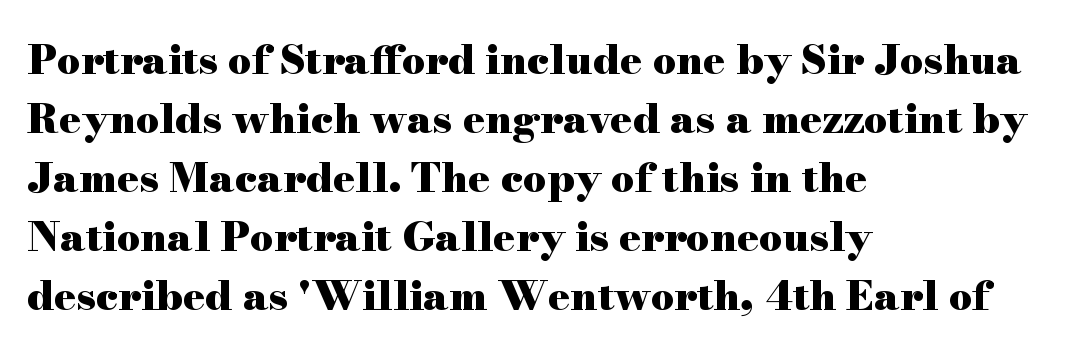
{"serif": "yes", "italic": "no", "bold": "yes", "weight": "heavy", "width": "wide", "stroke_contrast": "high", "x_height": "small", "monospaced": "no", "underline": "no", "align": "left", "line_spacing": "normal", "line_spacing_ratio": 1.44, "letter_spacing": "normal", "letter_spacing_em": 0.0, "glyph_px": 41}
